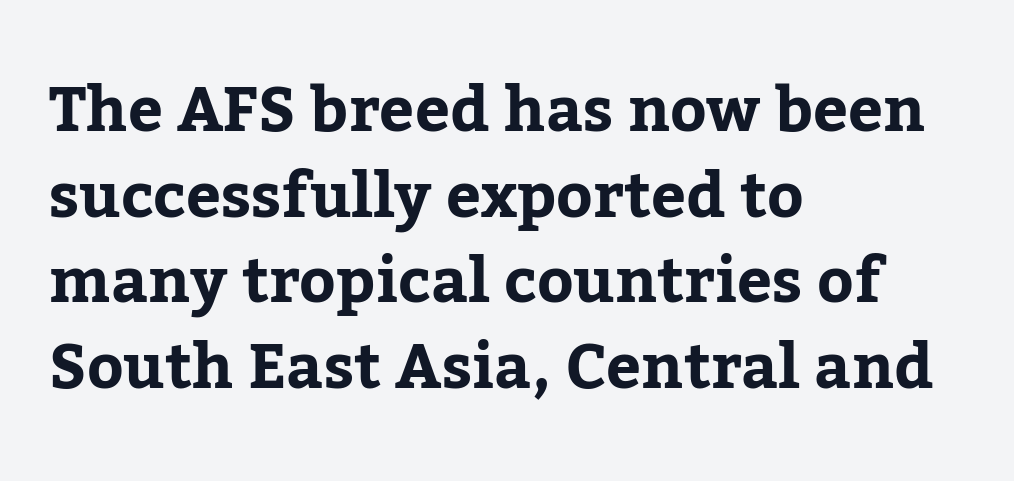
{"serif": "yes", "italic": "no", "bold": "yes", "weight": "bold", "width": "normal", "stroke_contrast": "low", "x_height": "medium", "monospaced": "no", "underline": "no", "align": "left", "line_spacing": "normal", "line_spacing_ratio": 1.38, "letter_spacing": "normal", "letter_spacing_em": 0.0, "glyph_px": 62}
